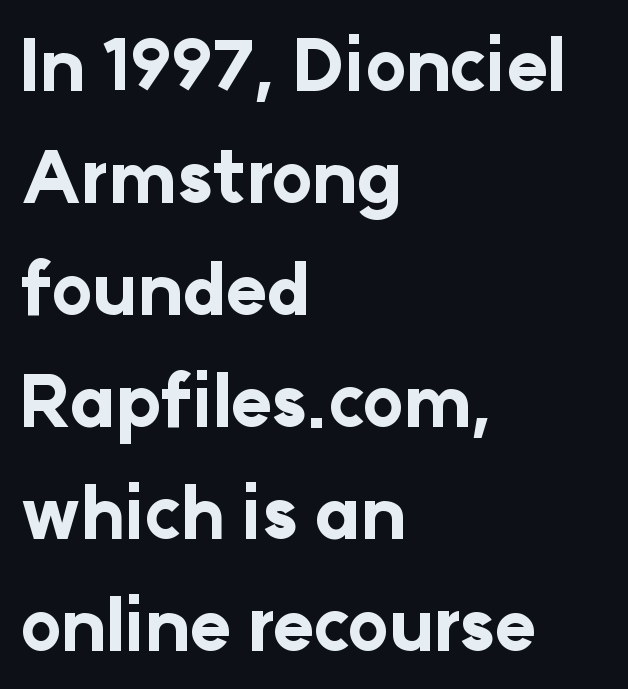
Q: Is the text bold? A: Yes.
Q: Is the text italic (slanted)? A: No, it is upright.
Q: Is the typeface a serif or a sans-serif typeface? A: Sans-serif.
Q: Is the text underlined? A: No.
Q: How is the paragraph aligned? A: Left-aligned.
Q: Is the spacing between letters normal or unusually wide? A: Normal.
Q: Is the spacing between lines tight, normal or loose? A: Normal.
Q: Width (condensed, normal, or wide)? A: Normal.
Q: Stroke contrast? A: Low.
Q: x-height? A: Medium.
Q: Monospaced? A: No.
